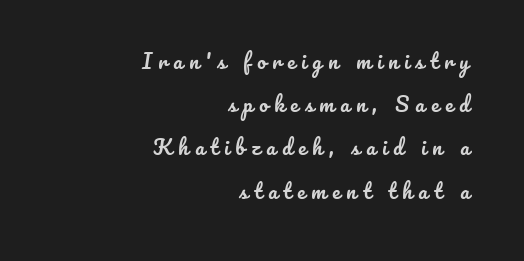
{"underline": "no", "align": "right", "line_spacing": "loose", "line_spacing_ratio": 2.16, "letter_spacing": "wide", "letter_spacing_em": 0.31, "glyph_px": 20}
